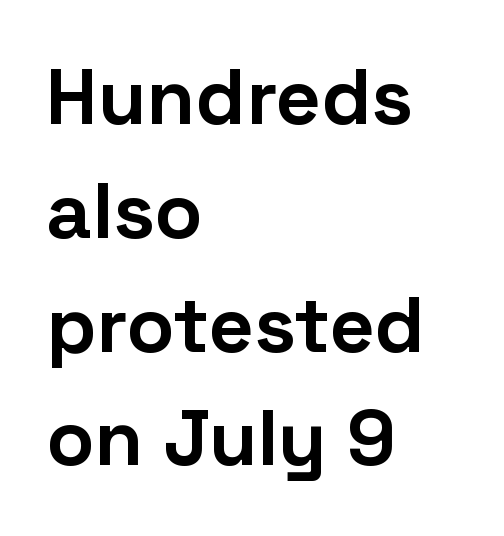
The image shows 79 px bold sans-serif type, upright; set left-aligned, normal line spacing (1.44x), normal letter spacing, not underlined; low stroke contrast and a medium x-height.
